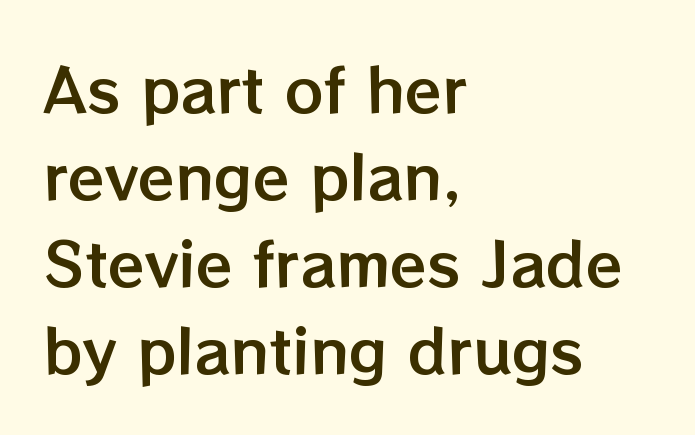
Q: Is the text italic (slanted)? A: No, it is upright.
Q: Is the text underlined? A: No.
Q: How is the paragraph aligned? A: Left-aligned.
Q: Is the spacing between letters normal or unusually wide? A: Normal.
Q: Is the spacing between lines tight, normal or loose? A: Normal.
Q: Width (condensed, normal, or wide)? A: Normal.
Q: Stroke contrast? A: Low.
Q: x-height? A: Medium.
Q: Monospaced? A: No.
